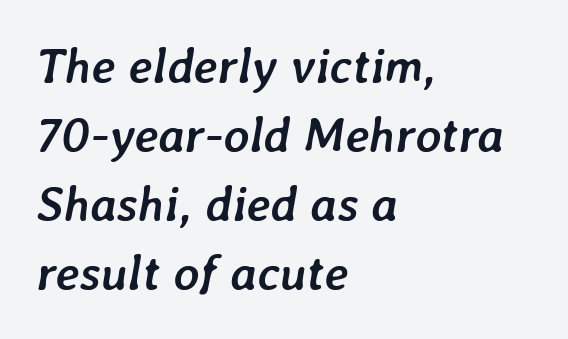
Q: Is the text bold? A: Yes.
Q: Is the text italic (slanted)? A: Yes, it leans right by about 7 degrees.
Q: Is the text underlined? A: No.
Q: How is the paragraph aligned? A: Left-aligned.
Q: Is the spacing between letters normal or unusually wide? A: Normal.
Q: Is the spacing between lines tight, normal or loose? A: Normal.
Q: Width (condensed, normal, or wide)? A: Normal.
Q: Stroke contrast? A: Low.
Q: x-height? A: Medium.
Q: Monospaced? A: No.
